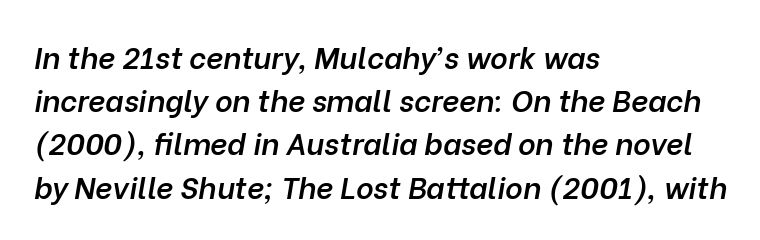
{"italic": "yes", "lean": "right", "slant_degrees": 10, "bold": "semi", "weight": "semibold", "width": "normal", "stroke_contrast": "low", "x_height": "medium", "monospaced": "no", "underline": "no", "align": "left", "line_spacing": "normal", "line_spacing_ratio": 1.44, "letter_spacing": "normal", "letter_spacing_em": 0.0, "glyph_px": 30}
